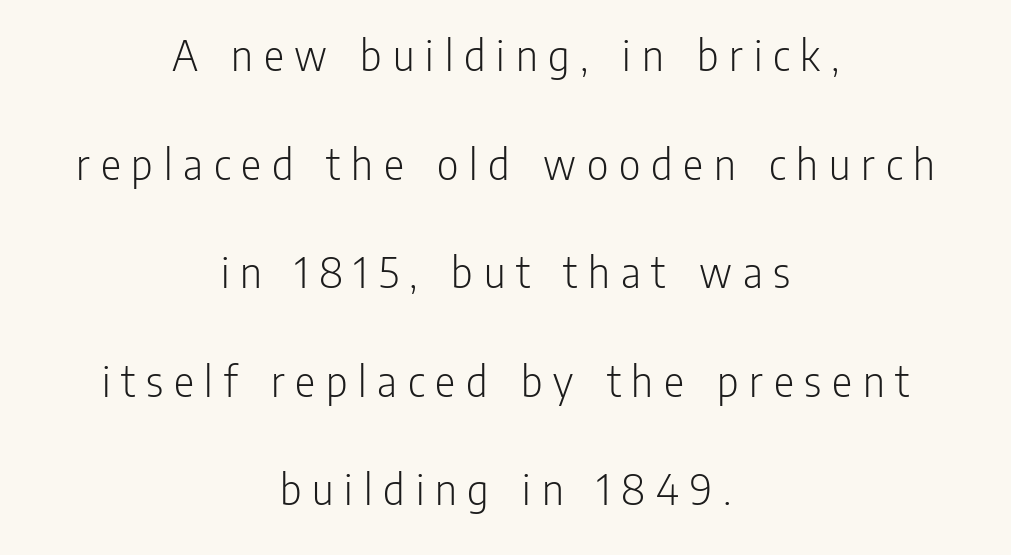
The image shows 47 px light, condensed sans-serif type, upright; set centered, loose line spacing (2.31x), unusually wide letter spacing (+0.23 em), not underlined; low stroke contrast and a medium x-height.
